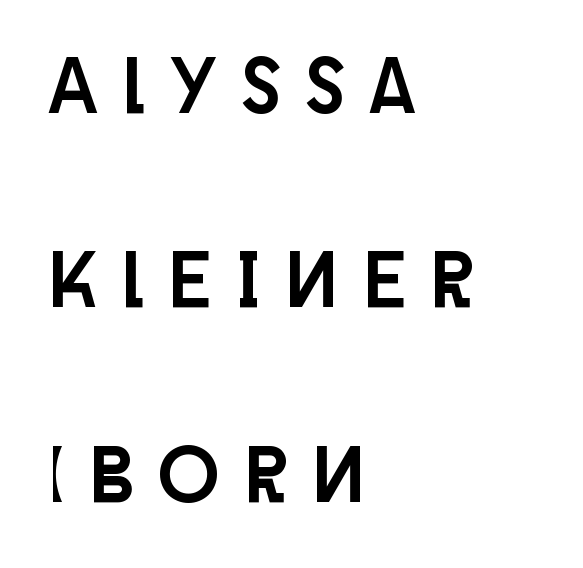
Summary of vertical rhythm: relaxed, with wide interline spacing. The characters display no serif detailing; their extremities are plain. The letters advance in unequal steps, a hallmark of proportional type. In CSS terms this would be text-align: left.
